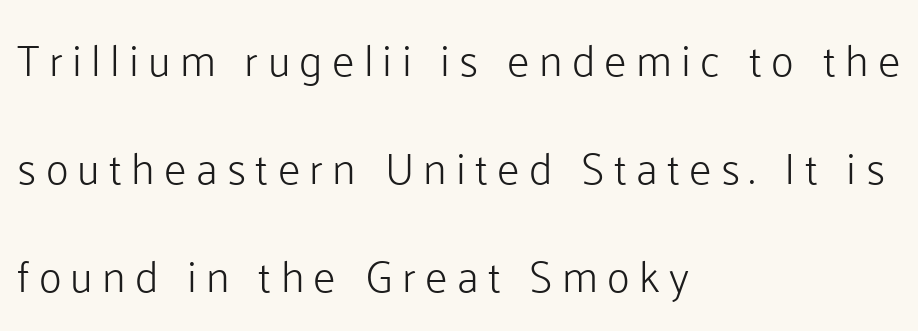
Do the characters align in a grid? No, the font is proportional. Lines of text with bare space underneath. Line spacing here is loose. The rendering shows plain stroke endings on the letterforms — a sans-serif design.
